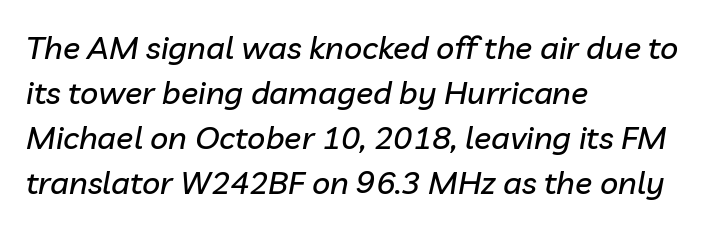
The axis of the letterforms is tilted away from vertical. Standard letterfit; no display-style spreading of the glyphs. Glance below the letters and you will spot only blank space. One glance says typical: line gaps are just what's usual.
